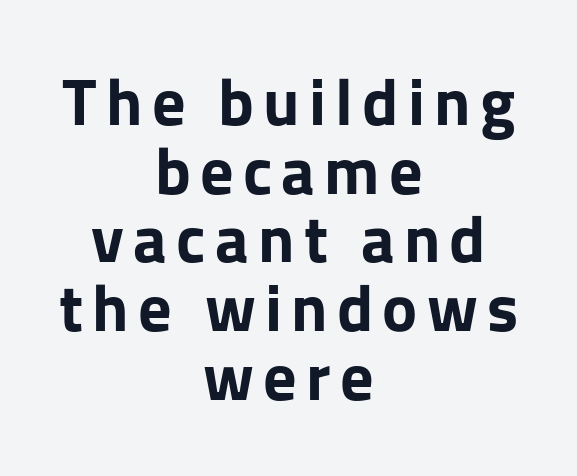
Compared with a flush-left layout, this one balances lines on the center instead. Varying glyph widths throughout — classic text-font behaviour. Nobody drew a line under any word here. Baseline-to-baseline distance is barely more than the letter height. Is the type bold? Yes — the strokes are clearly thick and heavy. You can tell it's not italic because the verticals are truly vertical.
